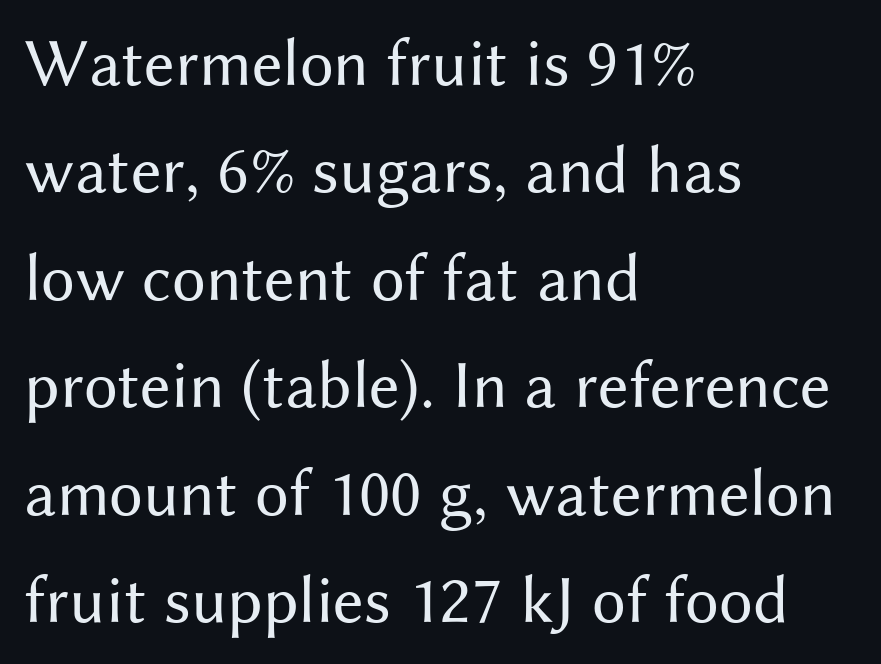
These lines stack with their left ends in a neat column. A roman cut, with each character standing at attention. The typeface has the unassuming heft of standard copy or less. The gap between lines stays unmarked. Each word holds together tightly as a unit, with standard inter-letter gaps. Regular leading.
